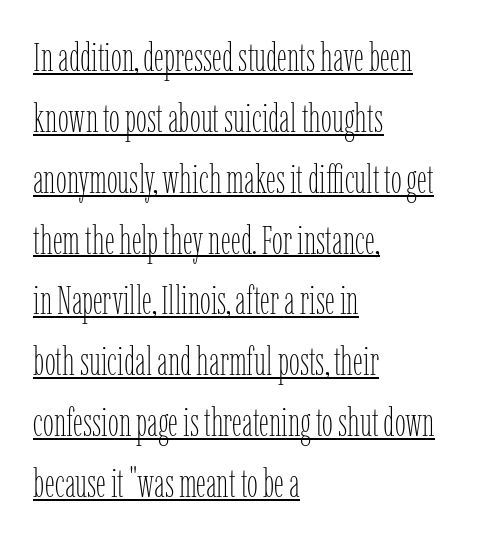
The image shows 39 px thin, condensed type, upright; set left-aligned, normal line spacing (1.56x), normal letter spacing, underlined; low stroke contrast and a medium x-height.
